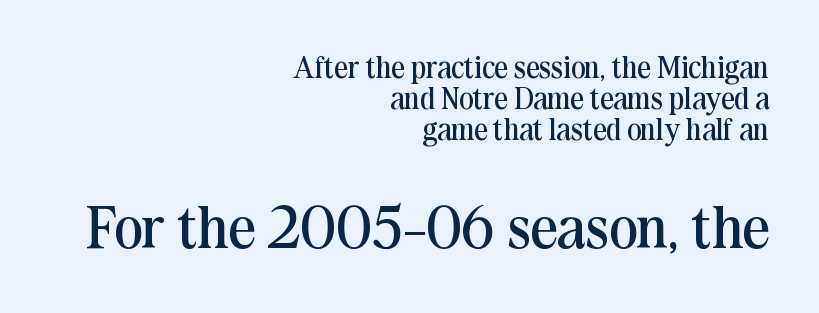
The image shows 60 px regular-weight serif type, upright; set right-aligned, tight line spacing (1.04x), normal letter spacing, not underlined; the second (bottom) block is 2.0x larger; medium stroke contrast and a medium x-height.
